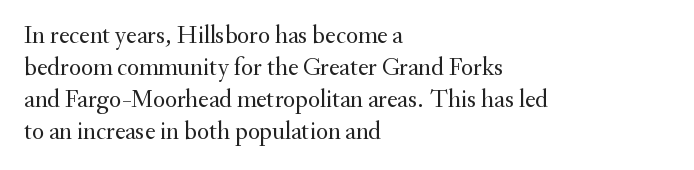
Q: Is the text bold? A: No.
Q: Is the text italic (slanted)? A: No, it is upright.
Q: Is the text underlined? A: No.
Q: How is the paragraph aligned? A: Left-aligned.
Q: Is the spacing between letters normal or unusually wide? A: Normal.
Q: Is the spacing between lines tight, normal or loose? A: Normal.
